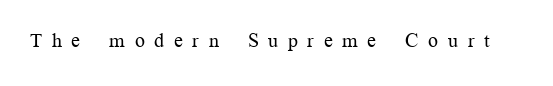
Unmarked baselines from the first word to the last. The typography opts for an upright posture over an oblique one. Observe the wide spacing: letters keep a clear distance from each other. This reads as an unemphasized weight, regular at the heaviest.
